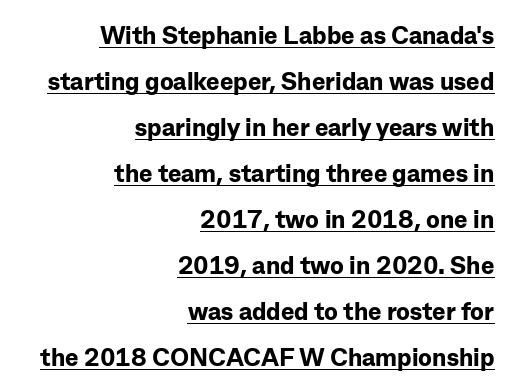
Every row of glyphs terminates at an identical x-position on the right. The lettering stays uniformly vertical, giving the passage a roman look. Decoration check: the copy is underlined. No extra tracking has been applied to these lines.
